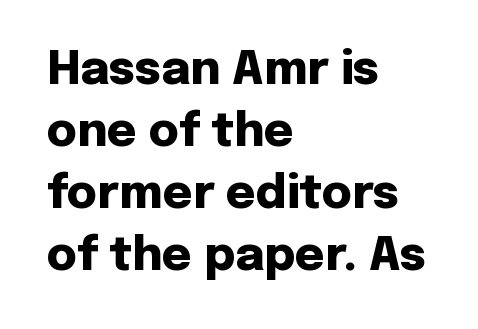
Q: Is the text bold? A: Yes.
Q: Is the text italic (slanted)? A: No, it is upright.
Q: Is the typeface a serif or a sans-serif typeface? A: Sans-serif.
Q: Is the text underlined? A: No.
Q: How is the paragraph aligned? A: Left-aligned.
Q: Is the spacing between letters normal or unusually wide? A: Normal.
Q: Is the spacing between lines tight, normal or loose? A: Normal.
Q: Width (condensed, normal, or wide)? A: Normal.
Q: Stroke contrast? A: Low.
Q: x-height? A: Medium.
Q: Monospaced? A: No.
